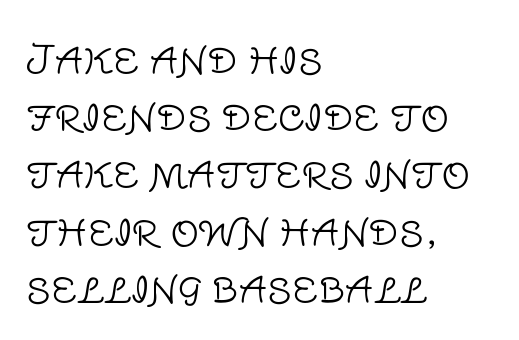
Note the varied advance widths — an 'i' is clearly narrower than an 'm'. The vertical gap from one line to the next is medium. The weight tops out at a normal text grade.
